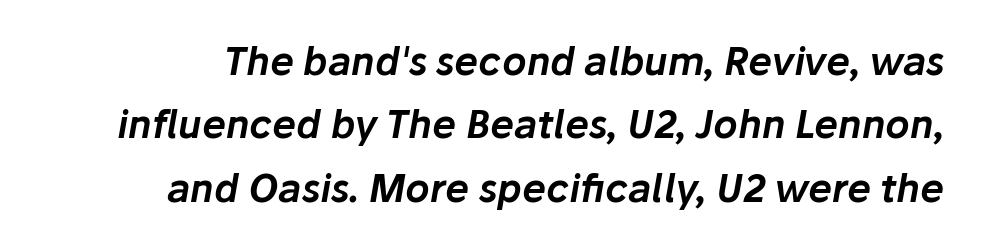
Successive baselines arrive at the customary interval. This sample uses plain, unmodified letter spacing. The words here are not underlined. The axis of the letterforms is tilted away from vertical.
